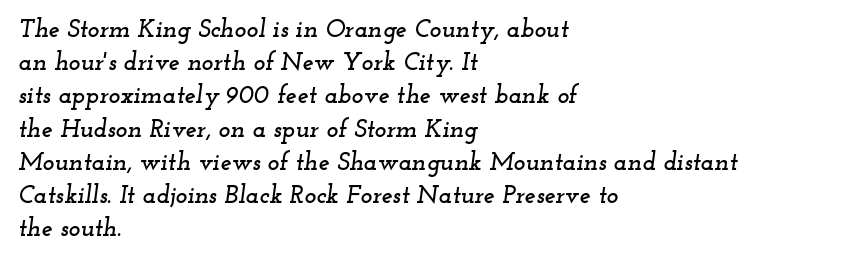
{"italic": "yes", "lean": "right", "slant_degrees": 12, "underline": "no", "align": "left", "line_spacing": "normal", "line_spacing_ratio": 1.33, "letter_spacing": "normal", "letter_spacing_em": 0.0, "glyph_px": 25}
